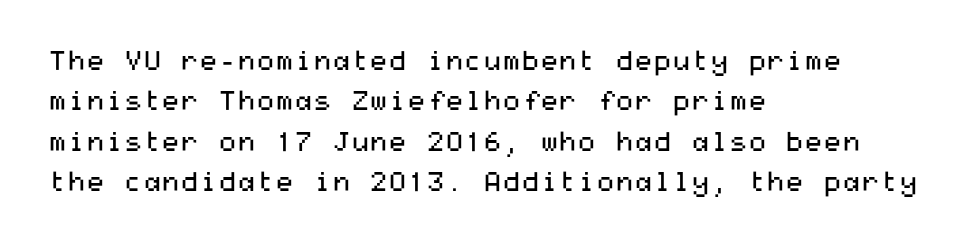
The image shows 27 px text type, upright; set left-aligned, normal line spacing (1.5x), normal letter spacing, not underlined.
